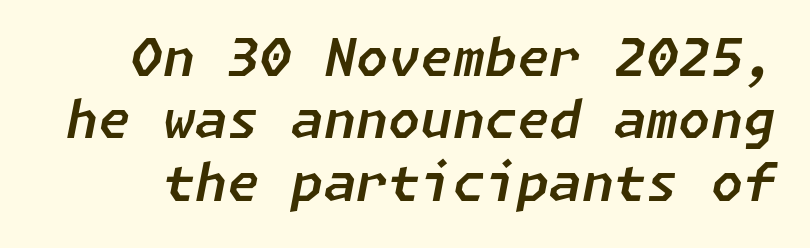
{"italic": "yes", "lean": "right", "slant_degrees": 11, "width": "normal", "stroke_contrast": "low", "x_height": "medium", "underline": "no", "line_spacing_ratio": 1.2, "letter_spacing": "normal", "letter_spacing_em": 0.0, "glyph_px": 52}
